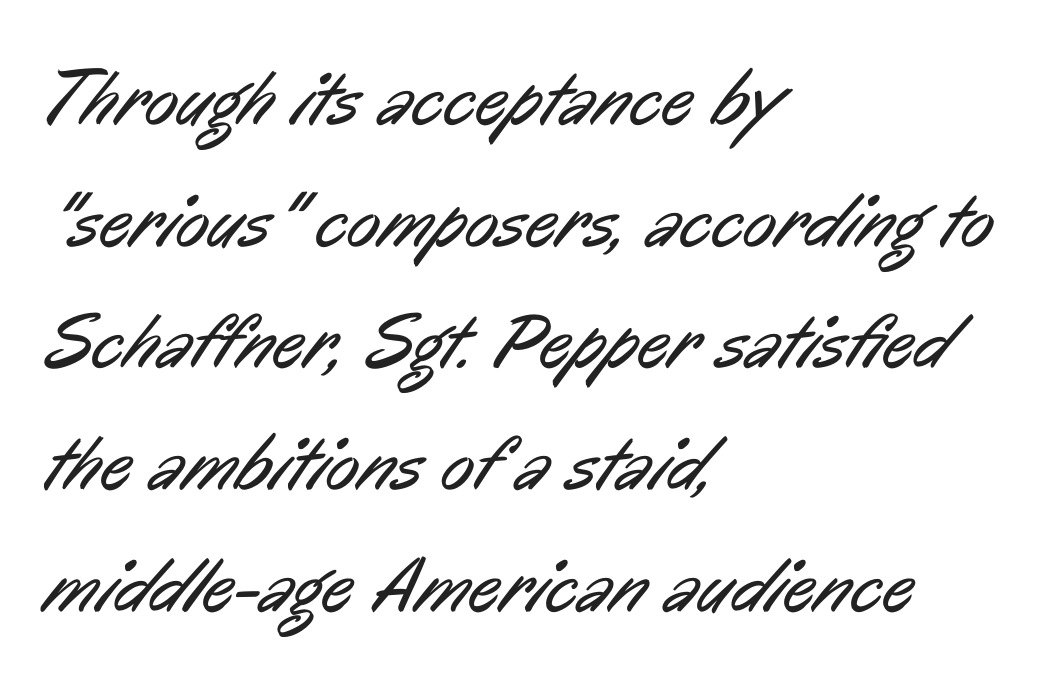
The typeface has the unassuming heft of standard copy or less. The type family on display is of the sans-serif kind. The face used here is proportionally spaced, like ordinary book or web type. The lines in this sample share a left origin and differ only in where they stop. Look at the tracking — it's just the regular setting, nothing added.
